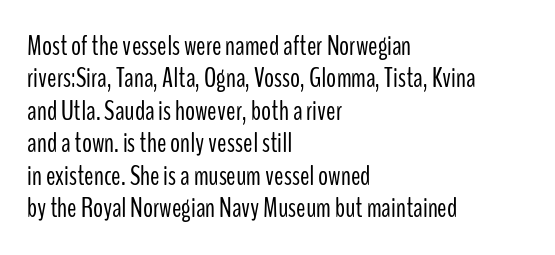
Caption: standard tracking, unaltered. Letterform terminals end flat and unadorned throughout the passage. Italic: no, the glyphs are upright roman. This rendering uses left alignment, leaving the right contour irregular. The passage shown is typed in a proportional face where columns would drift.
